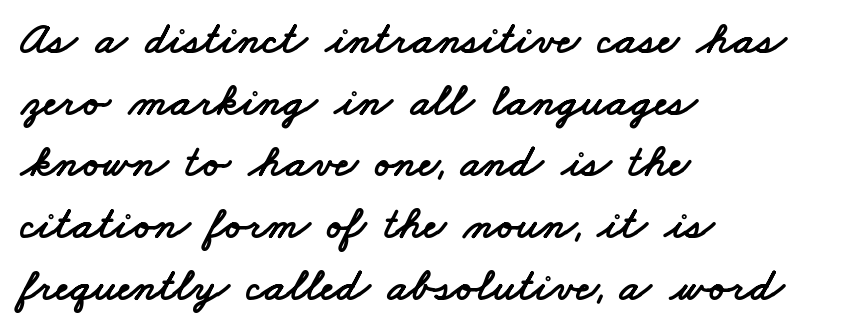
Q: Is the typeface a serif or a sans-serif typeface? A: Sans-serif.
Q: Is the text underlined? A: No.
Q: How is the paragraph aligned? A: Left-aligned.
Q: Is the spacing between letters normal or unusually wide? A: Normal.
Q: Is the spacing between lines tight, normal or loose? A: Normal.
Q: Width (condensed, normal, or wide)? A: Wide.
Q: Stroke contrast? A: Low.
Q: x-height? A: Small.
Q: Monospaced? A: No.
